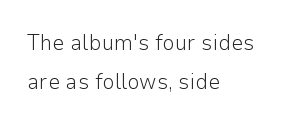
{"italic": "no", "bold": "no", "underline": "no", "align": "left", "line_spacing_ratio": 1.76, "letter_spacing": "normal", "letter_spacing_em": 0.0, "glyph_px": 22}
